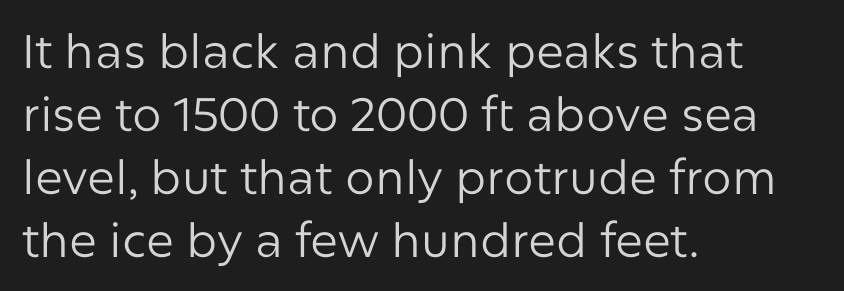
{"serif": "no", "italic": "no", "bold": "no", "weight": "regular", "width": "normal", "stroke_contrast": "low", "x_height": "medium", "monospaced": "no", "underline": "no", "align": "left", "line_spacing": "normal", "line_spacing_ratio": 1.34, "letter_spacing": "normal", "letter_spacing_em": 0.0, "glyph_px": 47}
